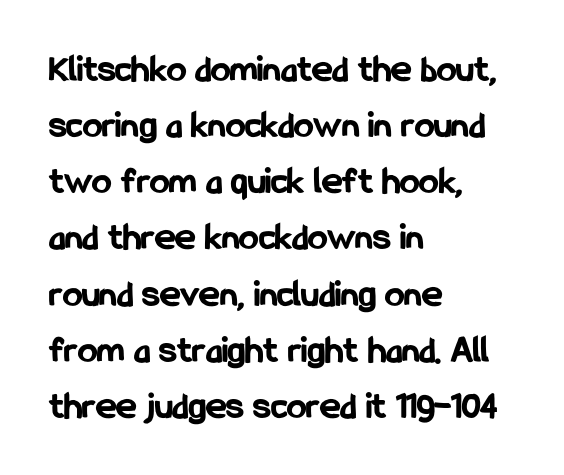
Each letter keeps its own natural width here, so spacing adapts to shape. In terms of letterspacing, this is plain default setting. Each glyph is drawn with heavy, bold strokes. Stroke terminals: plain, sans-serif.
